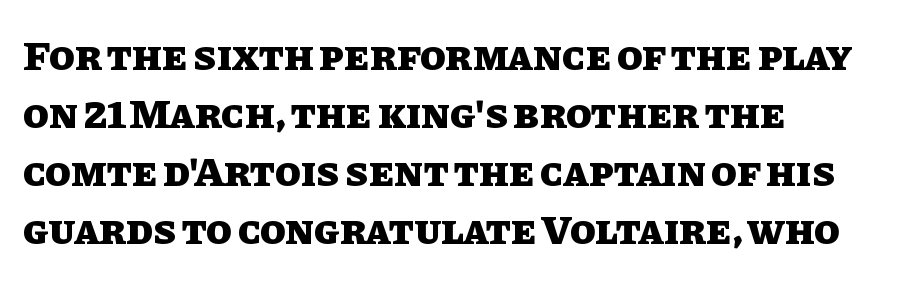
The image shows 42 px heavy type, upright; set left-aligned, normal line spacing (1.38x), normal letter spacing, not underlined; low stroke contrast and a large x-height.
